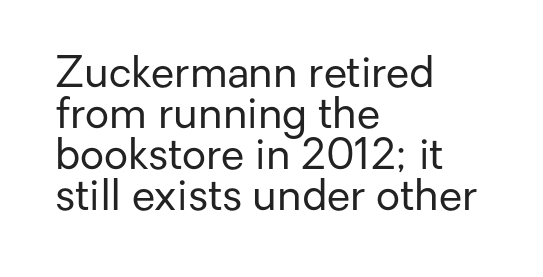
Q: Is the text bold? A: No.
Q: Is the text italic (slanted)? A: No, it is upright.
Q: Is the typeface a serif or a sans-serif typeface? A: Sans-serif.
Q: Is the text underlined? A: No.
Q: How is the paragraph aligned? A: Left-aligned.
Q: Is the spacing between letters normal or unusually wide? A: Normal.
Q: Is the spacing between lines tight, normal or loose? A: Tight.
Q: Width (condensed, normal, or wide)? A: Normal.
Q: Stroke contrast? A: Low.
Q: x-height? A: Medium.
Q: Monospaced? A: No.
